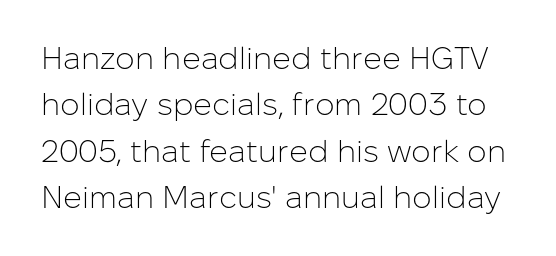
Is the type heavy? It reads as light-to-regular instead. Think of a printed novel: that variable character pitch is what you see here. Default kerning and tracking; the words read as compact shapes. Check under the words: just untouched page. Letterform terminals end flat and unadorned throughout the passage. Reading down the column, the eye jumps a familiar distance to each next line.
